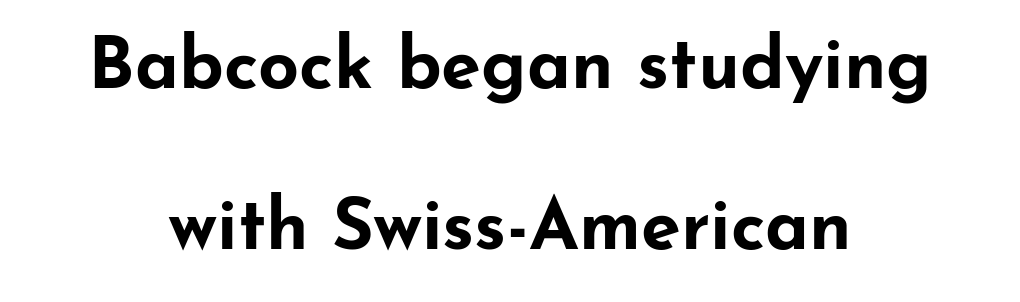
{"serif": "no", "italic": "no", "bold": "yes", "weight": "bold", "width": "wide", "stroke_contrast": "low", "x_height": "small", "monospaced": "no", "underline": "no", "align": "center", "line_spacing": "loose", "line_spacing_ratio": 2.24, "letter_spacing": "normal", "letter_spacing_em": 0.0, "glyph_px": 72}
